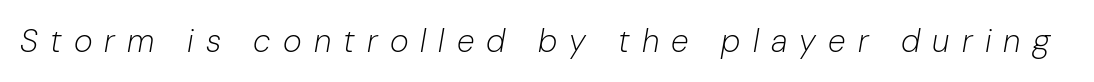
Q: Is the text bold? A: No.
Q: Is the text italic (slanted)? A: Yes, it leans right by about 10 degrees.
Q: Is the text underlined? A: No.
Q: Is the spacing between letters normal or unusually wide? A: Unusually wide.
Q: Width (condensed, normal, or wide)? A: Normal.
Q: Stroke contrast? A: Low.
Q: x-height? A: Medium.
Q: Monospaced? A: No.
